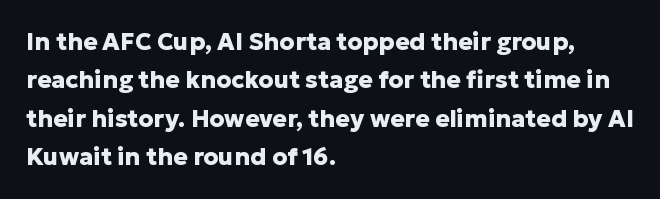
Check the space under the baseline: it is left empty. A classic flush-left, rag-right setting is used for this passage. These lines sit exactly where default settings would place them. Students, note that the glyphs here touch the page at normal intervals. The type sits square on the baseline with zero lean.
